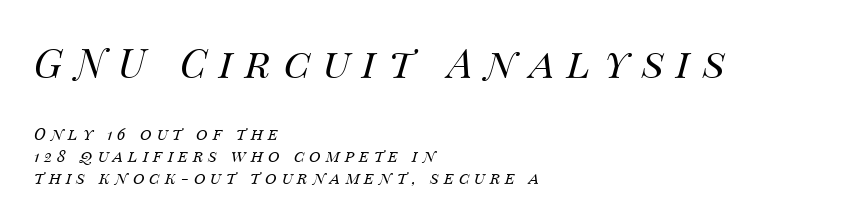
The image shows 40 px regular-weight type, italic (leaning right); set left-aligned, normal line spacing (1.39x), unusually wide letter spacing (+0.31 em), not underlined; the first (top) block is 2.5x larger; medium stroke contrast and a large x-height.
